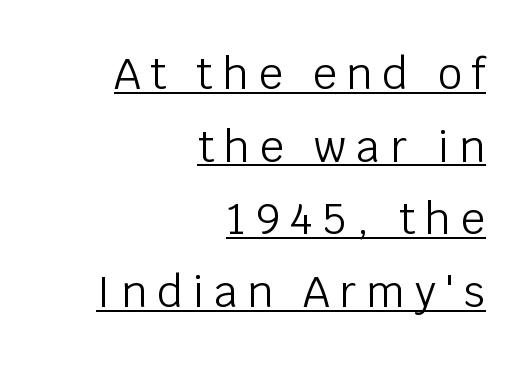
{"serif": "no", "italic": "no", "bold": "no", "weight": "light", "width": "normal", "stroke_contrast": "low", "x_height": "large", "monospaced": "no", "underline": "yes", "align": "right", "line_spacing": "normal", "line_spacing_ratio": 1.69, "letter_spacing": "wide", "letter_spacing_em": 0.22, "glyph_px": 43}
